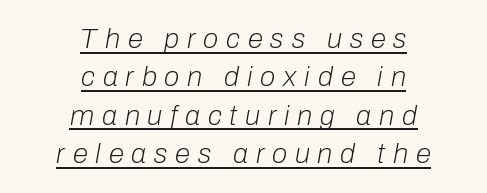
Notice how descenders clear the ascenders below comfortably — that's standard leading. Heaviness? Minimal to ordinary, like unemphasized prose. Tracking value appears strongly positive — letters spread wide. Short and long lines alike share a common midpoint. Is there an underline? Yes — a line sits under the letters.
